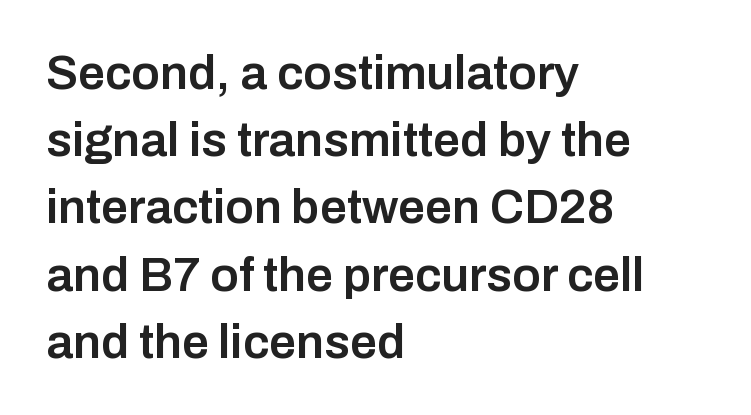
{"serif": "no", "italic": "no", "bold": "semi", "weight": "semibold", "width": "normal", "stroke_contrast": "low", "x_height": "medium", "monospaced": "no", "underline": "no", "align": "left", "line_spacing": "normal", "line_spacing_ratio": 1.4, "letter_spacing": "normal", "letter_spacing_em": 0.0, "glyph_px": 48}
